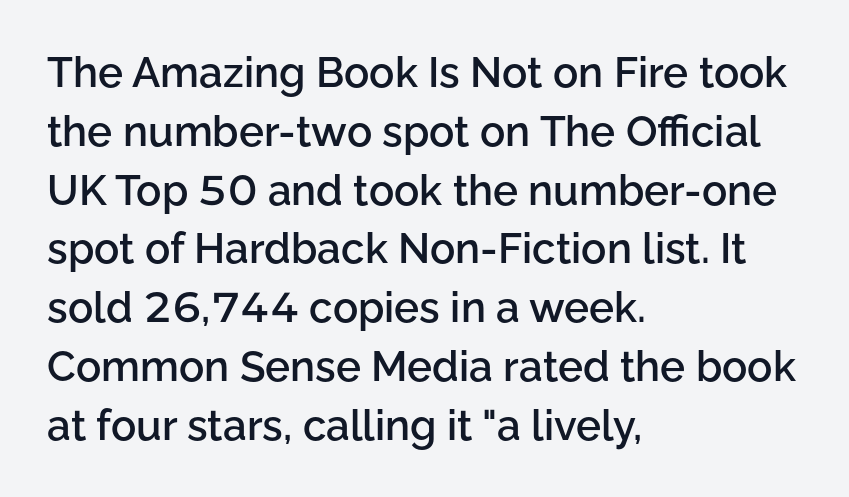
Q: Is the text bold? A: Semi-bold.
Q: Is the text italic (slanted)? A: No, it is upright.
Q: Is the typeface a serif or a sans-serif typeface? A: Sans-serif.
Q: Is the text underlined? A: No.
Q: How is the paragraph aligned? A: Left-aligned.
Q: Is the spacing between letters normal or unusually wide? A: Normal.
Q: Is the spacing between lines tight, normal or loose? A: Normal.
Q: Width (condensed, normal, or wide)? A: Normal.
Q: Stroke contrast? A: Low.
Q: x-height? A: Medium.
Q: Monospaced? A: No.
